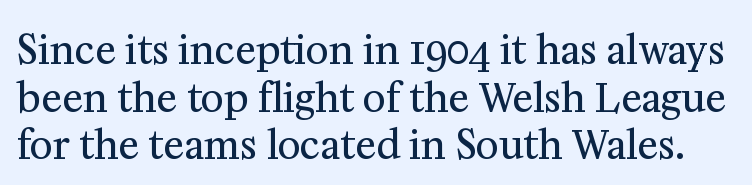
You can tell it's not italic because the verticals are truly vertical. Observe the serifs anchoring each vertical stroke in this sample. How are the letters spaced? Ordinarily, with no added tracking. No heavy texture on the line: the type isn't bold. Is this a fixed-width face? No — the glyphs have proportional, varying widths. Check under the words: just untouched page.
